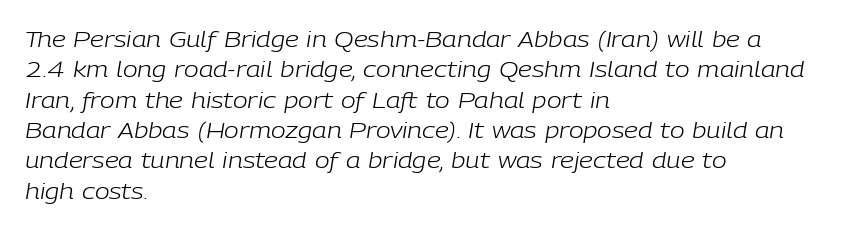
The image shows 22 px text type, italic (leaning right); set left-aligned, normal line spacing (1.38x), normal letter spacing, not underlined.
